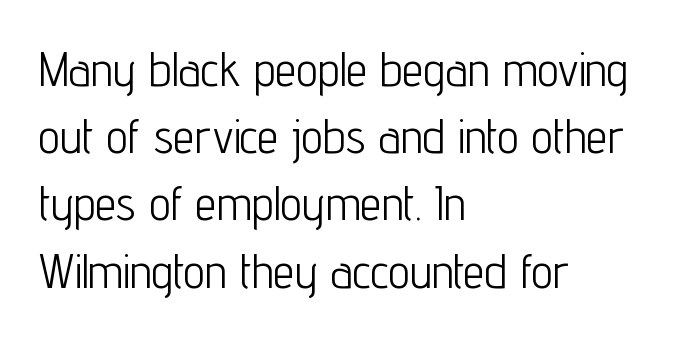
Q: Is the text bold? A: No.
Q: Is the text italic (slanted)? A: No, it is upright.
Q: Is the typeface a serif or a sans-serif typeface? A: Sans-serif.
Q: Is the text underlined? A: No.
Q: How is the paragraph aligned? A: Left-aligned.
Q: Is the spacing between letters normal or unusually wide? A: Normal.
Q: Is the spacing between lines tight, normal or loose? A: Normal.
Q: Width (condensed, normal, or wide)? A: Condensed.
Q: Stroke contrast? A: Low.
Q: x-height? A: Medium.
Q: Monospaced? A: No.
